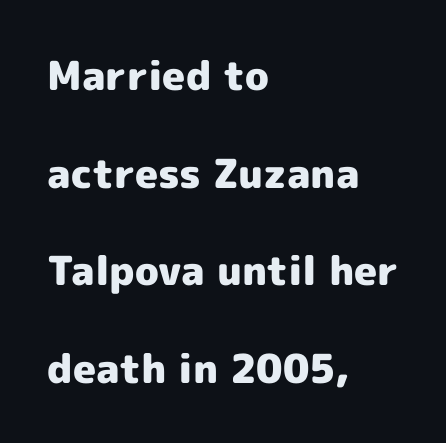
Q: Is the text bold? A: Yes.
Q: Is the text italic (slanted)? A: No, it is upright.
Q: Is the typeface a serif or a sans-serif typeface? A: Sans-serif.
Q: Is the text underlined? A: No.
Q: How is the paragraph aligned? A: Left-aligned.
Q: Is the spacing between letters normal or unusually wide? A: Normal.
Q: Is the spacing between lines tight, normal or loose? A: Loose.
Q: Width (condensed, normal, or wide)? A: Normal.
Q: x-height? A: Medium.
Q: Monospaced? A: No.
